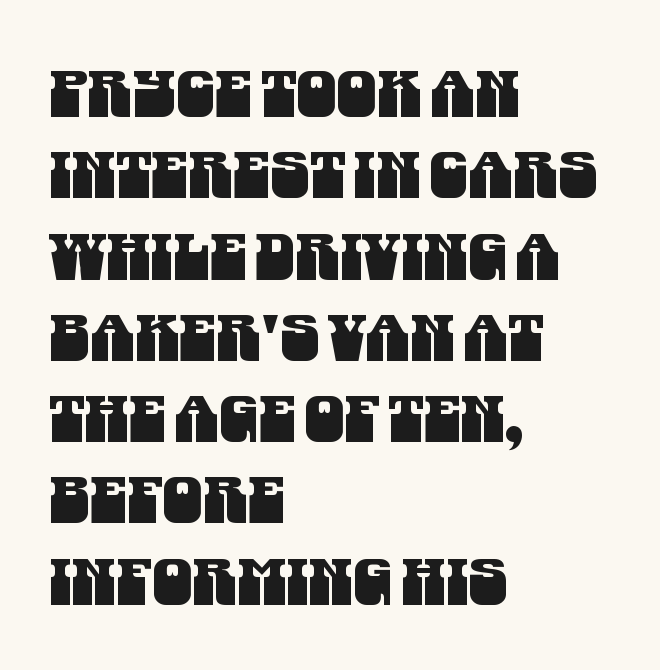
{"serif": "no", "width": "condensed", "stroke_contrast": "medium", "x_height": "large", "monospaced": "no", "underline": "no", "align": "left", "line_spacing": "normal", "line_spacing_ratio": 1.27, "letter_spacing": "normal", "letter_spacing_em": 0.0, "glyph_px": 64}
